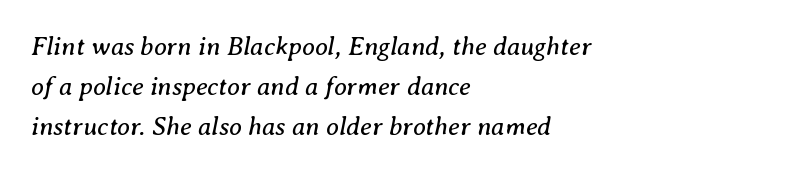
The image shows 26 px text type, italic (leaning right); set left-aligned, normal line spacing (1.54x), normal letter spacing, not underlined.
